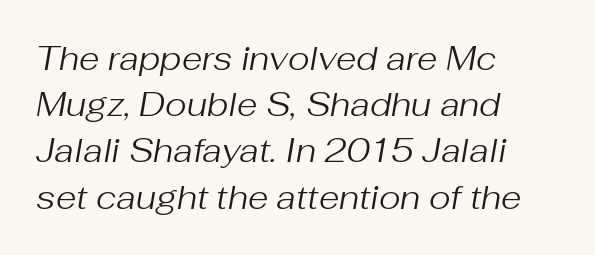
Do the characters align in a grid? No, the font is proportional. No heavy texture on the line: the type isn't bold. Horizontally, the lines are justified to the leading edge only. Normally led — the rows are evenly, conventionally spaced.
